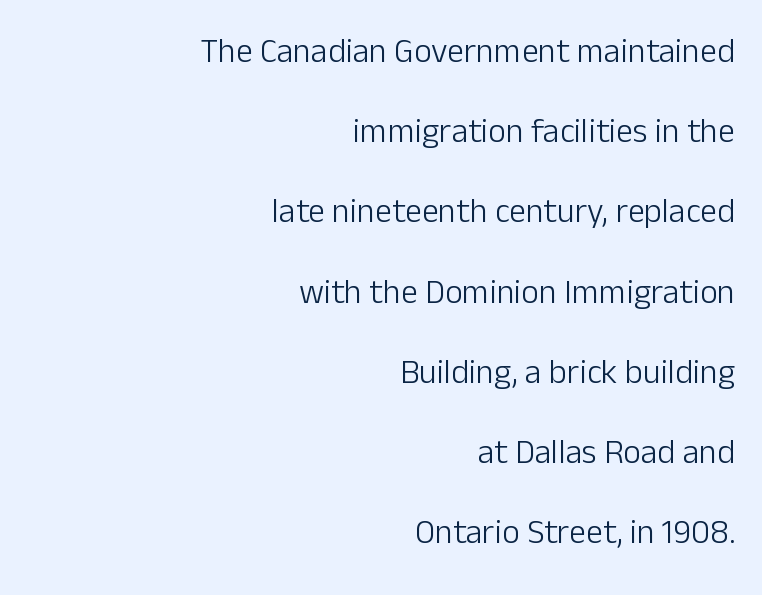
Q: Is the text bold? A: No.
Q: Is the text italic (slanted)? A: No, it is upright.
Q: Is the typeface a serif or a sans-serif typeface? A: Sans-serif.
Q: Is the text underlined? A: No.
Q: How is the paragraph aligned? A: Right-aligned.
Q: Is the spacing between letters normal or unusually wide? A: Normal.
Q: Is the spacing between lines tight, normal or loose? A: Loose.
Q: Width (condensed, normal, or wide)? A: Normal.
Q: Stroke contrast? A: Low.
Q: x-height? A: Medium.
Q: Monospaced? A: No.
